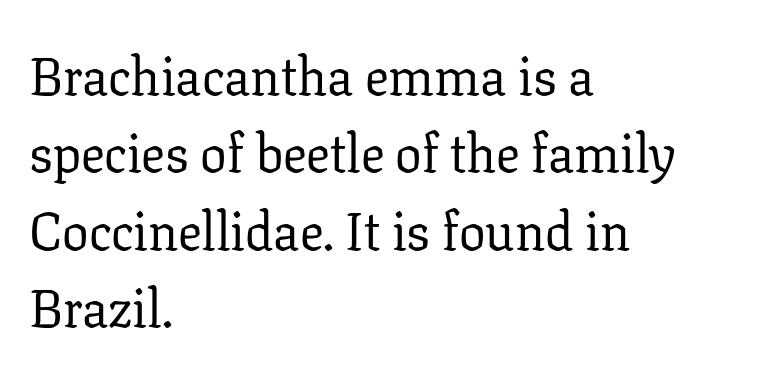
Ascenders rise straight up at ninety degrees. No word sits above an underline. Bold? No — there's no thickening of the strokes. Where is the straight margin? On the left. Proportional: the letters do not fall into vertical columns.
